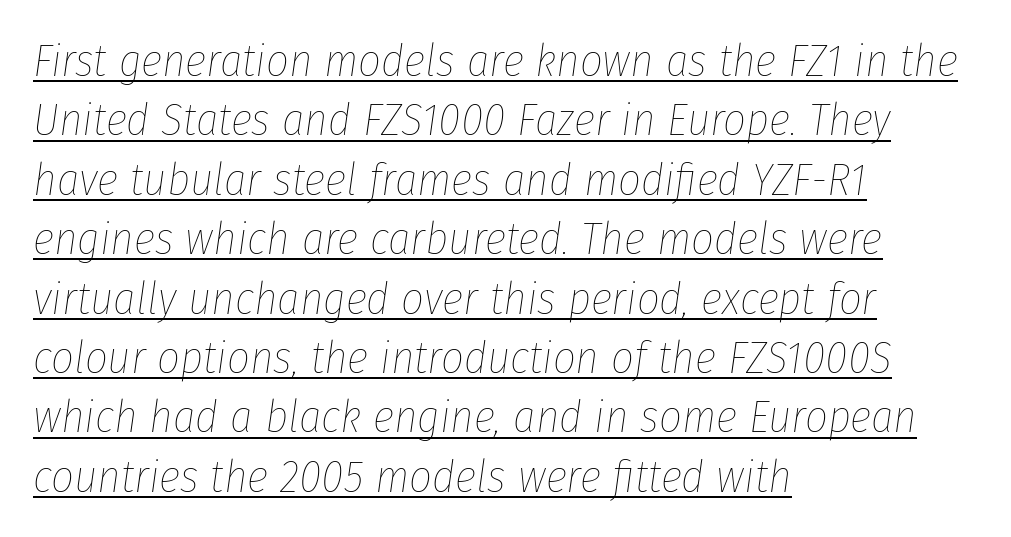
The image shows 45 px thin, condensed type, italic (leaning right); set left-aligned, normal line spacing (1.32x), normal letter spacing, underlined; low stroke contrast and a medium x-height.
